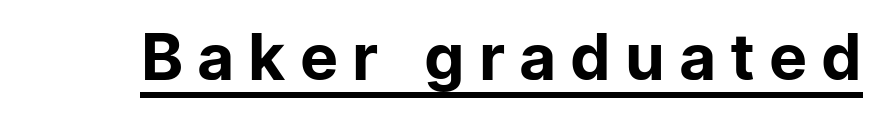
{"serif": "no", "italic": "no", "bold": "no", "weight": "regular", "width": "normal", "stroke_contrast": "low", "x_height": "medium", "monospaced": "no", "underline": "yes", "letter_spacing": "wide", "letter_spacing_em": 0.22, "glyph_px": 64}
